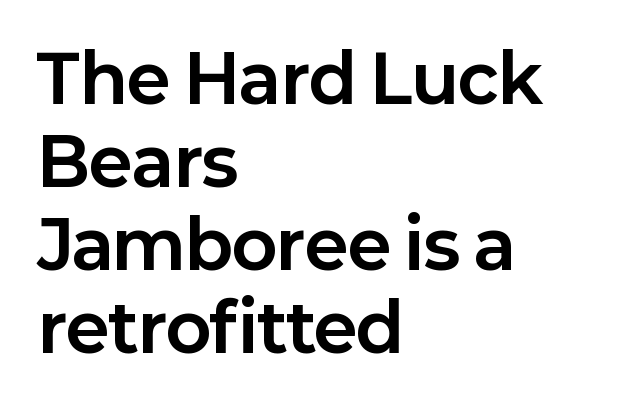
The image shows 67 px bold sans-serif type, upright; set left-aligned, line spacing 1.24x, normal letter spacing, not underlined; low stroke contrast and a medium x-height.
